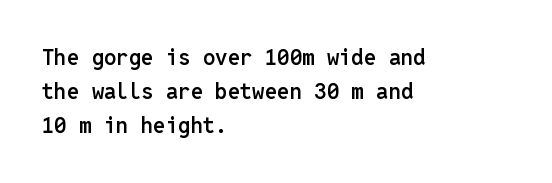
{"italic": "no", "bold": "semi", "underline": "no", "align": "left", "line_spacing": "normal", "line_spacing_ratio": 1.55, "letter_spacing": "normal", "letter_spacing_em": 0.0, "glyph_px": 22}
